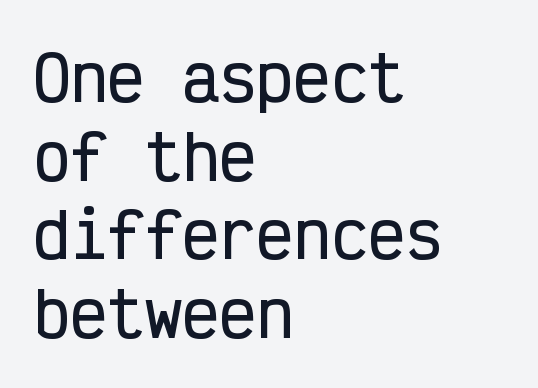
Q: Is the text italic (slanted)? A: No, it is upright.
Q: Is the typeface a serif or a sans-serif typeface? A: Sans-serif.
Q: Is the text underlined? A: No.
Q: How is the paragraph aligned? A: Left-aligned.
Q: Is the spacing between letters normal or unusually wide? A: Normal.
Q: Is the spacing between lines tight, normal or loose? A: Normal.
Q: Width (condensed, normal, or wide)? A: Condensed.
Q: Stroke contrast? A: Low.
Q: x-height? A: Medium.
Q: Monospaced? A: Yes.
